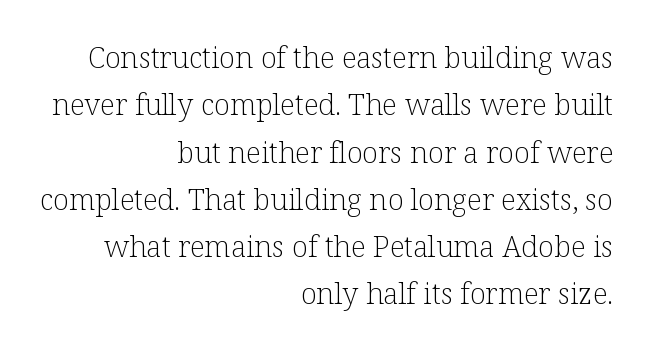
Q: Is the text bold? A: No.
Q: Is the text italic (slanted)? A: No, it is upright.
Q: Is the typeface a serif or a sans-serif typeface? A: Serif.
Q: Is the text underlined? A: No.
Q: How is the paragraph aligned? A: Right-aligned.
Q: Is the spacing between letters normal or unusually wide? A: Normal.
Q: Is the spacing between lines tight, normal or loose? A: Normal.
Q: Width (condensed, normal, or wide)? A: Normal.
Q: Stroke contrast? A: Low.
Q: x-height? A: Medium.
Q: Monospaced? A: No.
